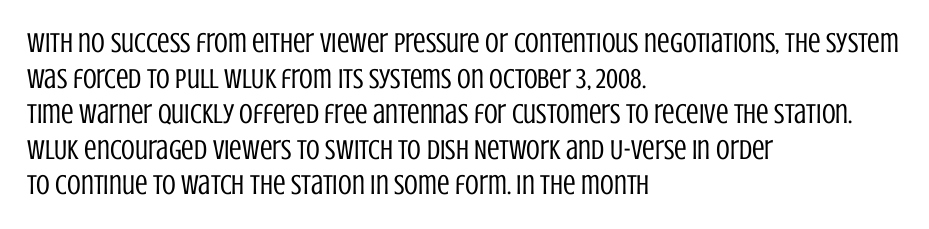
The image shows 28 px regular-weight, condensed sans-serif type, upright; set left-aligned, normal line spacing (1.27x), normal letter spacing, not underlined; low stroke contrast and a large x-height.
